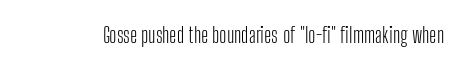
Q: Is the text bold? A: No.
Q: Is the text italic (slanted)? A: No, it is upright.
Q: Is the text underlined? A: No.
Q: Is the spacing between letters normal or unusually wide? A: Normal.
